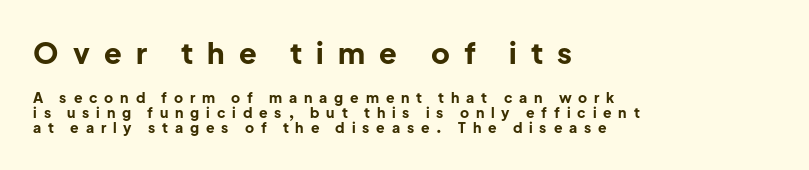
{"serif": "no", "italic": "no", "bold": "yes", "weight": "bold", "width": "normal", "stroke_contrast": "low", "x_height": "medium", "monospaced": "no", "underline": "no", "align": "left", "line_spacing": "tight", "line_spacing_ratio": 1.08, "letter_spacing": "wide", "letter_spacing_em": 0.49, "larger_block": "first", "size_ratio": 2.07, "glyph_px": 29}
